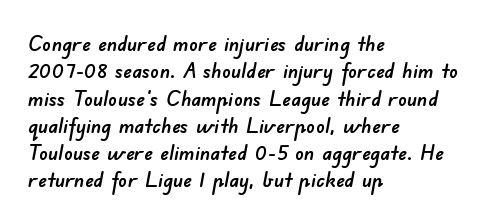
Which margin do the lines hug? The left one — the right edge is uneven. The space directly below the letters is spotless. Spacing between characters is what you'd get straight out of the box.
